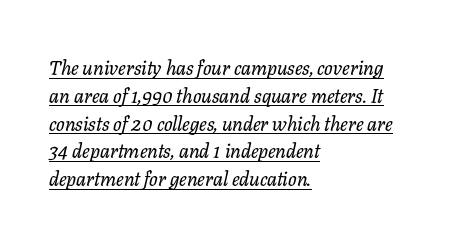
{"italic": "yes", "lean": "right", "slant_degrees": 11, "underline": "yes", "align": "left", "line_spacing": "normal", "line_spacing_ratio": 1.39, "letter_spacing": "normal", "letter_spacing_em": 0.0, "glyph_px": 20}
